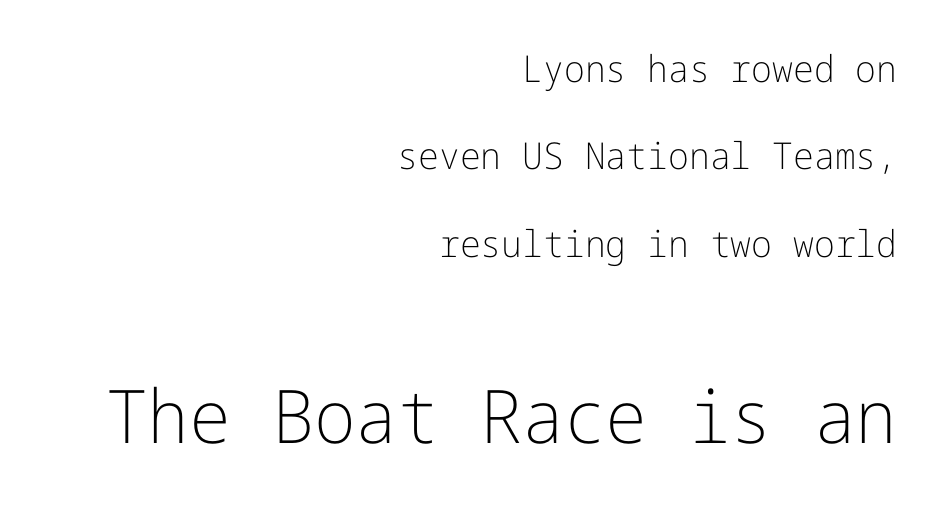
The image shows 74 px light sans-serif type, upright; set right-aligned, loose line spacing (2.36x), normal letter spacing, not underlined; the second (bottom) block is 2.0x larger; low stroke contrast and a medium x-height.
